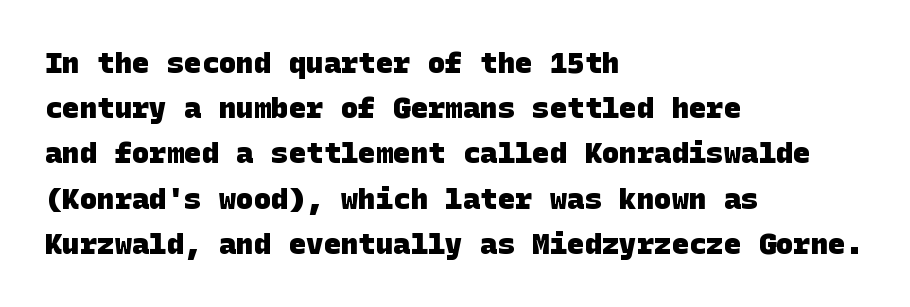
The image shows 29 px heavy sans-serif type; set left-aligned, normal line spacing (1.56x), normal letter spacing, not underlined; low stroke contrast and a large x-height.
